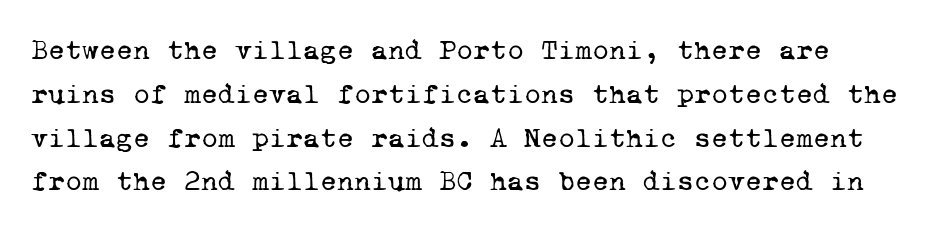
Q: Is the text bold? A: No.
Q: Is the typeface a serif or a sans-serif typeface? A: Serif.
Q: Is the text underlined? A: No.
Q: Is the spacing between letters normal or unusually wide? A: Normal.
Q: Is the spacing between lines tight, normal or loose? A: Normal.
Q: Width (condensed, normal, or wide)? A: Normal.
Q: Stroke contrast? A: Low.
Q: x-height? A: Medium.
Q: Monospaced? A: Yes.
